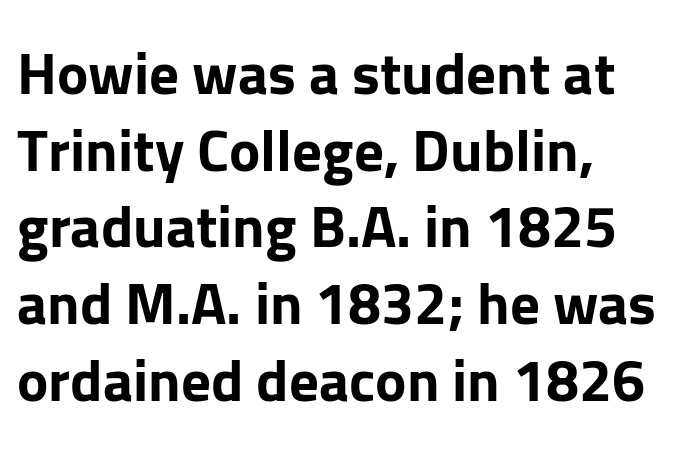
No italicization has been applied; the sample stays upright. Students, observe: this is what conventionally led text looks like. Horizontally, the lines are justified to the leading edge only. You can tell from the bare stems that sans-serif type was used. Think of a printed novel: that variable character pitch is what you see here. The zone under the glyphs is completely vacant.
